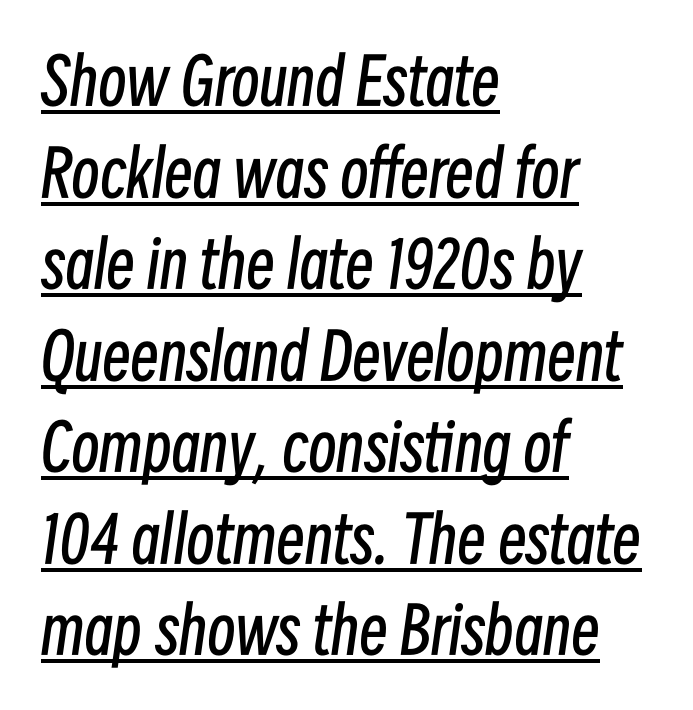
{"italic": "yes", "lean": "right", "slant_degrees": 8, "bold": "no", "weight": "regular", "width": "condensed", "stroke_contrast": "low", "x_height": "medium", "monospaced": "no", "underline": "yes", "align": "left", "line_spacing": "normal", "line_spacing_ratio": 1.43, "letter_spacing": "normal", "letter_spacing_em": 0.0, "glyph_px": 64}
